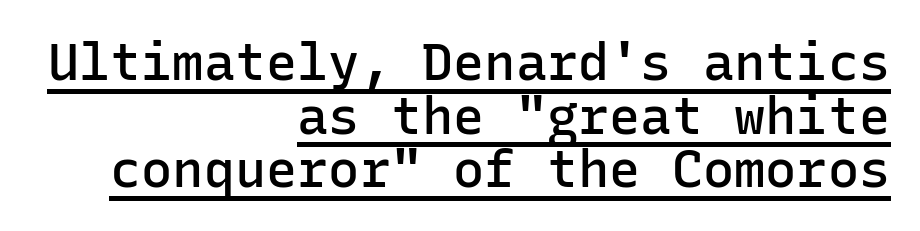
{"serif": "no", "italic": "no", "bold": "semi", "weight": "semibold", "width": "normal", "stroke_contrast": "low", "x_height": "medium", "monospaced": "yes", "underline": "yes", "align": "right", "line_spacing": "tight", "line_spacing_ratio": 1.03, "letter_spacing": "normal", "letter_spacing_em": 0.0, "glyph_px": 52}
